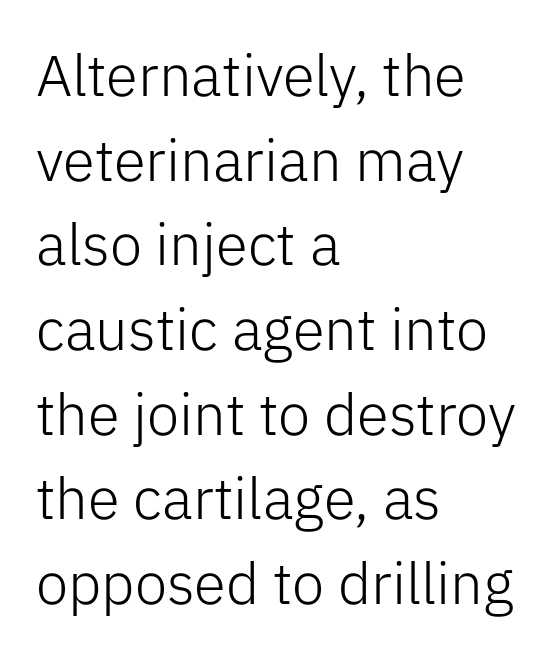
Q: Is the text bold? A: No.
Q: Is the text italic (slanted)? A: No, it is upright.
Q: Is the typeface a serif or a sans-serif typeface? A: Sans-serif.
Q: Is the text underlined? A: No.
Q: How is the paragraph aligned? A: Left-aligned.
Q: Is the spacing between letters normal or unusually wide? A: Normal.
Q: Is the spacing between lines tight, normal or loose? A: Normal.
Q: Width (condensed, normal, or wide)? A: Normal.
Q: Stroke contrast? A: Low.
Q: x-height? A: Medium.
Q: Monospaced? A: No.
